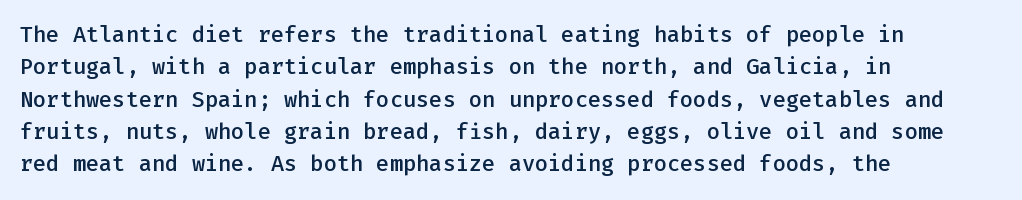
Q: Is the text bold? A: Semi-bold.
Q: Is the text italic (slanted)? A: No, it is upright.
Q: Is the text underlined? A: No.
Q: How is the paragraph aligned? A: Left-aligned.
Q: Is the spacing between letters normal or unusually wide? A: Normal.
Q: Is the spacing between lines tight, normal or loose? A: Normal.
